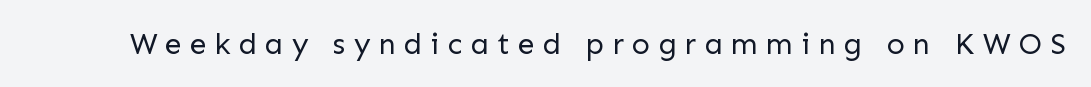
{"serif": "no", "italic": "no", "bold": "no", "weight": "regular", "width": "normal", "stroke_contrast": "low", "x_height": "medium", "monospaced": "no", "underline": "no", "letter_spacing": "wide", "letter_spacing_em": 0.27, "glyph_px": 30}
